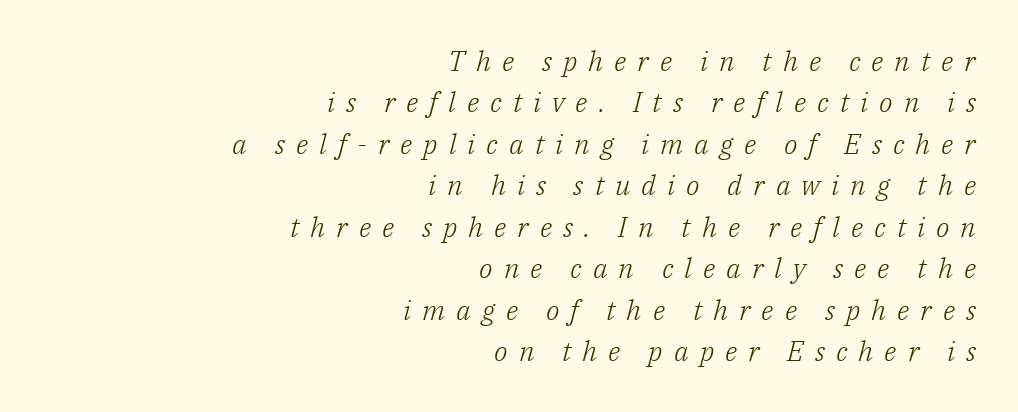
{"serif": "yes", "italic": "yes", "lean": "right", "slant_degrees": 14, "bold": "no", "weight": "light", "width": "normal", "stroke_contrast": "low", "x_height": "medium", "monospaced": "no", "underline": "no", "align": "right", "line_spacing": "normal", "line_spacing_ratio": 1.48, "letter_spacing": "wide", "letter_spacing_em": 0.39, "glyph_px": 28}
